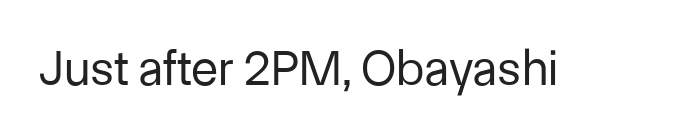
{"serif": "no", "italic": "no", "bold": "no", "weight": "regular", "width": "normal", "stroke_contrast": "low", "x_height": "medium", "monospaced": "no", "underline": "no", "letter_spacing": "normal", "letter_spacing_em": 0.0, "glyph_px": 50}
